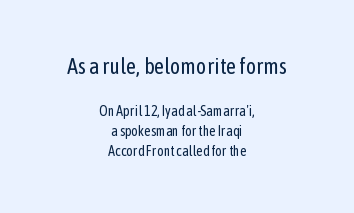
The weight tops out at a normal text grade. The font's upright variant was chosen for this text. Teacher's note: observe the equal gaps on both sides — that is centered alignment. Summary of vertical rhythm: regular, with standard interline spacing.
